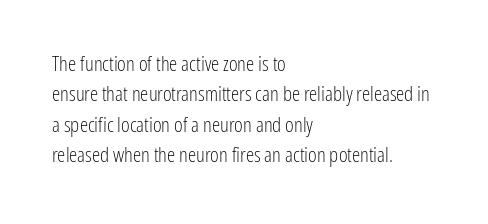
{"italic": "no", "bold": "no", "underline": "no", "align": "left", "line_spacing": "normal", "line_spacing_ratio": 1.45, "letter_spacing": "normal", "letter_spacing_em": 0.0, "glyph_px": 21}
